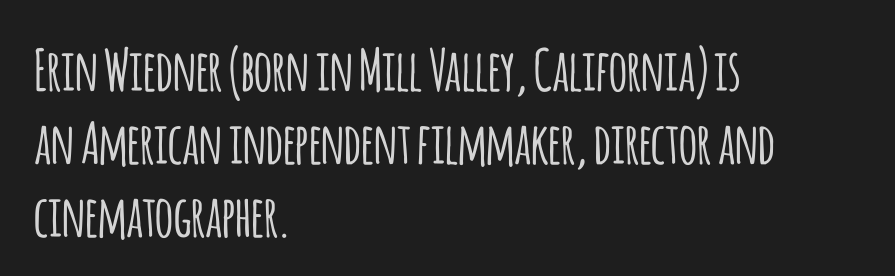
{"serif": "no", "italic": "no", "width": "condensed", "stroke_contrast": "low", "x_height": "large", "monospaced": "no", "underline": "no", "align": "left", "line_spacing": "normal", "line_spacing_ratio": 1.28, "letter_spacing": "normal", "letter_spacing_em": 0.0, "glyph_px": 57}
